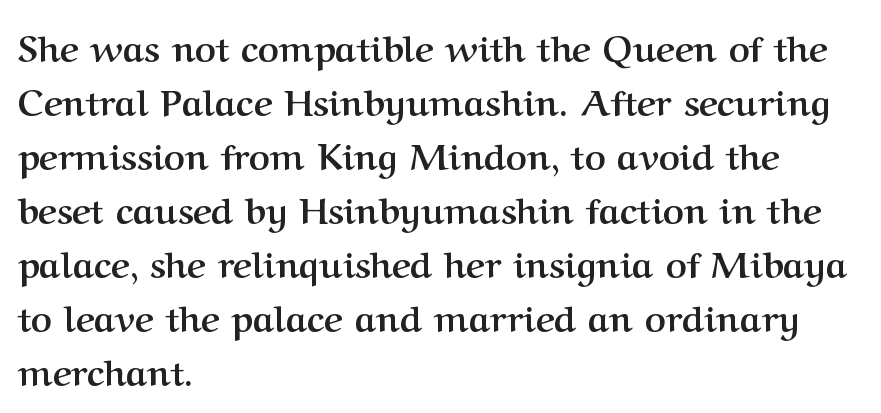
{"serif": "yes", "italic": "no", "bold": "yes", "weight": "semibold", "width": "normal", "stroke_contrast": "medium", "x_height": "medium", "monospaced": "no", "underline": "no", "align": "left", "line_spacing": "normal", "line_spacing_ratio": 1.5, "letter_spacing": "normal", "letter_spacing_em": 0.0, "glyph_px": 36}
